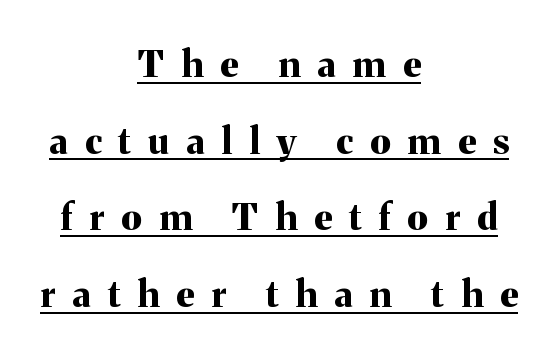
Q: Is the text bold? A: Yes.
Q: Is the text italic (slanted)? A: No, it is upright.
Q: Is the typeface a serif or a sans-serif typeface? A: Serif.
Q: Is the text underlined? A: Yes.
Q: How is the paragraph aligned? A: Centered.
Q: Is the spacing between letters normal or unusually wide? A: Unusually wide.
Q: Is the spacing between lines tight, normal or loose? A: Loose.
Q: Width (condensed, normal, or wide)? A: Normal.
Q: Stroke contrast? A: Medium.
Q: x-height? A: Medium.
Q: Monospaced? A: No.
